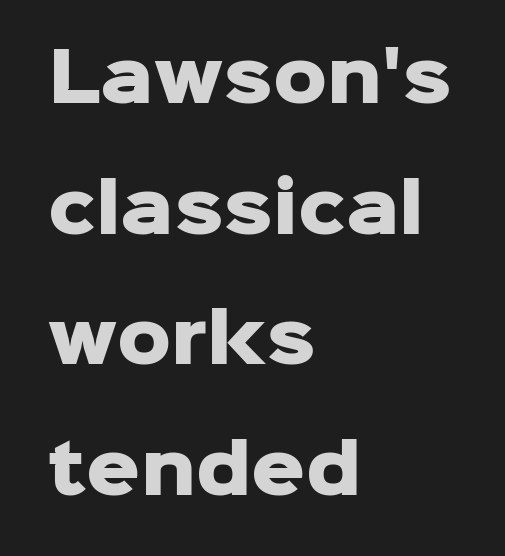
{"serif": "no", "italic": "no", "bold": "yes", "weight": "heavy", "width": "normal", "stroke_contrast": "low", "x_height": "medium", "monospaced": "no", "underline": "no", "align": "left", "line_spacing": "loose", "line_spacing_ratio": 1.95, "letter_spacing": "normal", "letter_spacing_em": 0.0, "glyph_px": 67}
